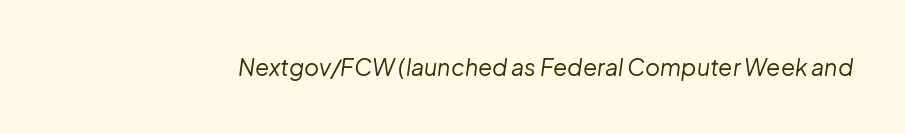
{"italic": "yes", "lean": "right", "slant_degrees": 8, "bold": "no", "underline": "no", "letter_spacing": "normal", "letter_spacing_em": 0.0, "glyph_px": 23}
